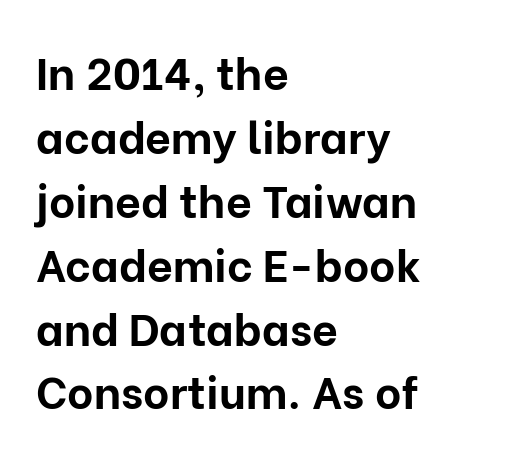
{"serif": "no", "italic": "no", "bold": "yes", "weight": "bold", "width": "normal", "stroke_contrast": "low", "x_height": "medium", "monospaced": "no", "underline": "no", "align": "left", "line_spacing": "normal", "line_spacing_ratio": 1.42, "letter_spacing": "normal", "letter_spacing_em": 0.0, "glyph_px": 45}
